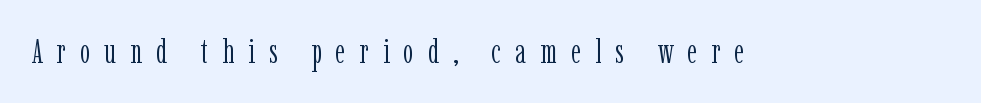
Q: Is the text bold? A: No.
Q: Is the text italic (slanted)? A: No, it is upright.
Q: Is the typeface a serif or a sans-serif typeface? A: Serif.
Q: Is the text underlined? A: No.
Q: Is the spacing between letters normal or unusually wide? A: Unusually wide.
Q: Width (condensed, normal, or wide)? A: Condensed.
Q: Stroke contrast? A: Low.
Q: x-height? A: Medium.
Q: Monospaced? A: No.
